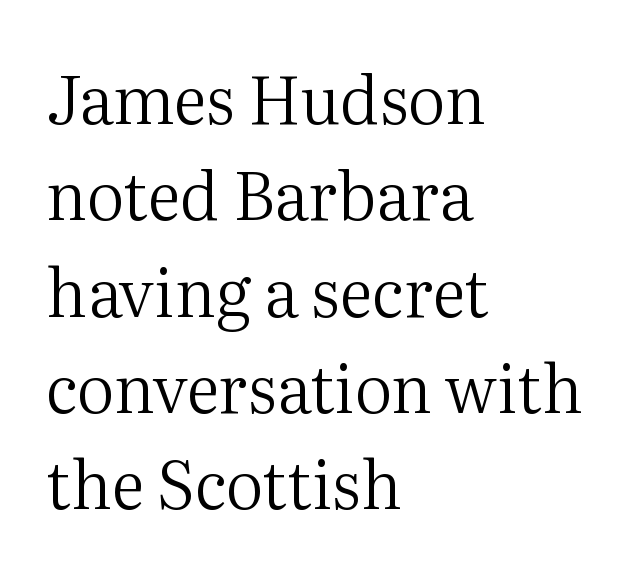
{"serif": "yes", "italic": "no", "bold": "no", "weight": "regular", "width": "normal", "stroke_contrast": "medium", "x_height": "medium", "monospaced": "no", "underline": "no", "align": "left", "line_spacing": "normal", "line_spacing_ratio": 1.46, "letter_spacing": "normal", "letter_spacing_em": 0.0, "glyph_px": 66}
